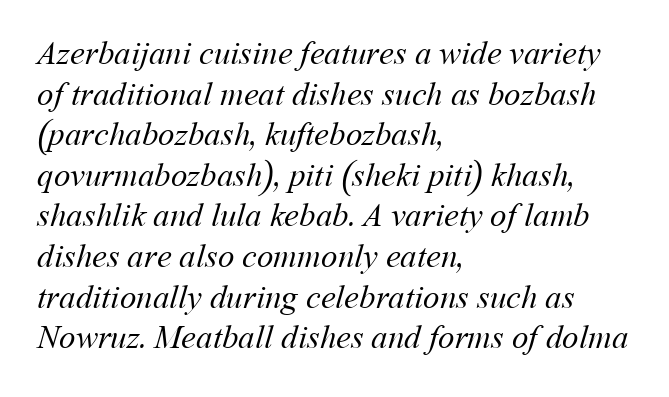
The image shows 33 px regular-weight type; set left-aligned, line spacing 1.23x, normal letter spacing, not underlined; medium stroke contrast and a medium x-height.
